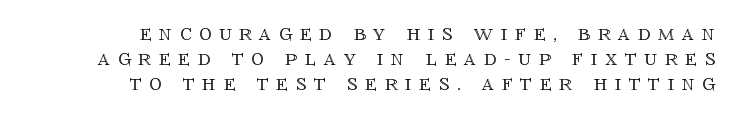
Q: Is the text italic (slanted)? A: No, it is upright.
Q: Is the text underlined? A: No.
Q: How is the paragraph aligned? A: Right-aligned.
Q: Is the spacing between letters normal or unusually wide? A: Unusually wide.
Q: Is the spacing between lines tight, normal or loose? A: Tight.
